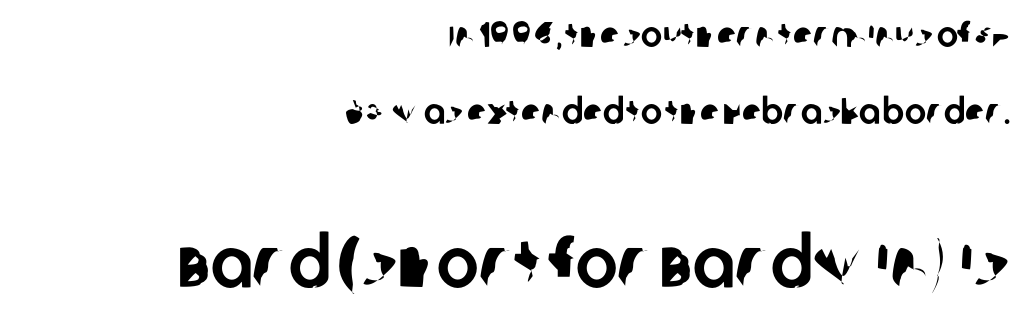
Q: Is the typeface a serif or a sans-serif typeface? A: Sans-serif.
Q: Is the text underlined? A: No.
Q: How is the paragraph aligned? A: Right-aligned.
Q: Is the spacing between letters normal or unusually wide? A: Normal.
Q: Is the spacing between lines tight, normal or loose? A: Loose.
Q: Which block of text is set in a larger size, the first (top) or the second (bottom)? A: The second (bottom) one.
Q: Width (condensed, normal, or wide)? A: Normal.
Q: Stroke contrast? A: Low.
Q: x-height? A: Large.
Q: Monospaced? A: No.
